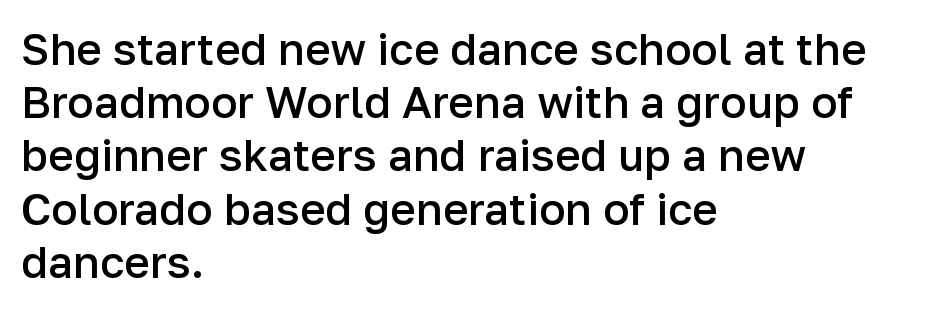
Q: Is the text bold? A: Semi-bold.
Q: Is the text italic (slanted)? A: No, it is upright.
Q: Is the typeface a serif or a sans-serif typeface? A: Sans-serif.
Q: Is the text underlined? A: No.
Q: How is the paragraph aligned? A: Left-aligned.
Q: Is the spacing between letters normal or unusually wide? A: Normal.
Q: Width (condensed, normal, or wide)? A: Normal.
Q: Stroke contrast? A: Low.
Q: x-height? A: Medium.
Q: Monospaced? A: No.
